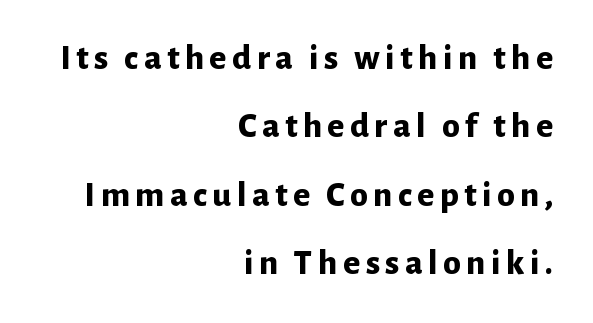
Q: Is the text bold? A: Yes.
Q: Is the text italic (slanted)? A: No, it is upright.
Q: Is the typeface a serif or a sans-serif typeface? A: Sans-serif.
Q: Is the text underlined? A: No.
Q: How is the paragraph aligned? A: Right-aligned.
Q: Is the spacing between lines tight, normal or loose? A: Loose.
Q: Width (condensed, normal, or wide)? A: Normal.
Q: Stroke contrast? A: Low.
Q: x-height? A: Medium.
Q: Monospaced? A: No.
